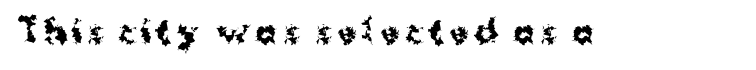
{"serif": "no", "italic": "no", "bold": "yes", "weight": "bold", "width": "normal", "stroke_contrast": "medium", "x_height": "medium", "monospaced": "no", "underline": "no", "glyph_px": 31}
